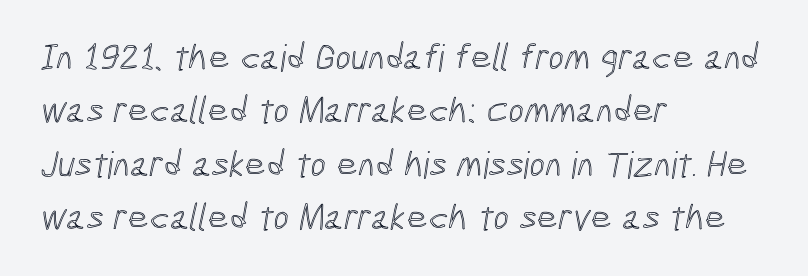
This rendering leaves character spacing at its baseline value. Students, observe: this is what conventionally led text looks like. Varying glyph widths throughout — classic text-font behaviour. Visually the block forms a straight wall on the left and a jagged coastline on the right.
